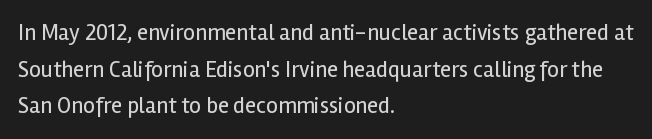
Notice how descenders clear the ascenders below comfortably — that's standard leading. Heft: none added — not bold. Posture: upright roman. The tracking reads as untouched default to a designer's eye. If you drew a ruler down the left edge, every line would touch it.
